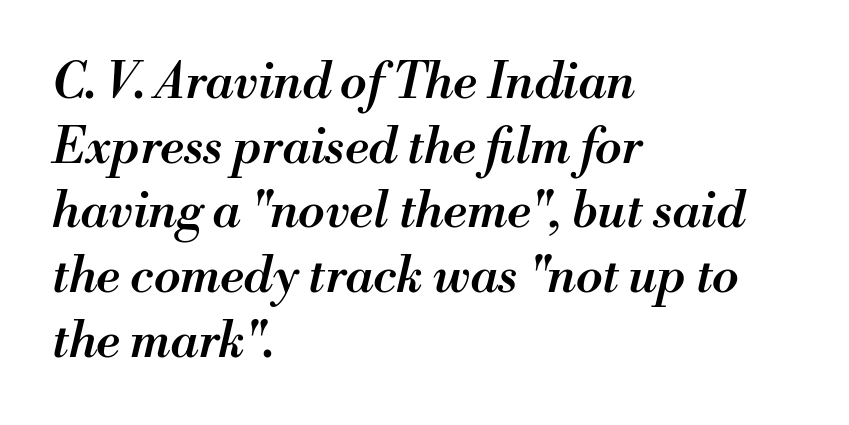
{"italic": "yes", "lean": "right", "slant_degrees": 13, "bold": "semi", "weight": "semibold", "width": "normal", "stroke_contrast": "medium", "x_height": "small", "monospaced": "no", "underline": "no", "align": "left", "line_spacing": "normal", "line_spacing_ratio": 1.32, "letter_spacing": "normal", "letter_spacing_em": 0.0, "glyph_px": 49}
